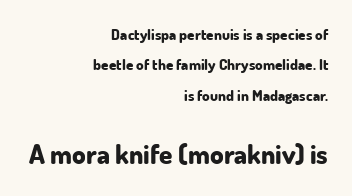
The image shows 27 px bold type, upright; set right-aligned, loose line spacing (2.02x), normal letter spacing, not underlined; the second (bottom) block is 1.8x larger.
